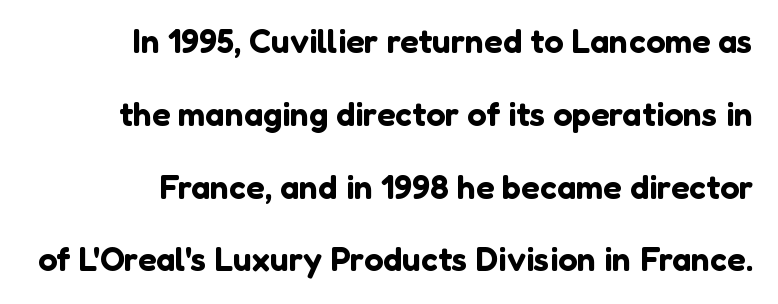
Q: Is the text italic (slanted)? A: No, it is upright.
Q: Is the typeface a serif or a sans-serif typeface? A: Sans-serif.
Q: Is the text underlined? A: No.
Q: Is the spacing between letters normal or unusually wide? A: Normal.
Q: Is the spacing between lines tight, normal or loose? A: Loose.
Q: Width (condensed, normal, or wide)? A: Normal.
Q: Stroke contrast? A: Low.
Q: x-height? A: Medium.
Q: Monospaced? A: No.
